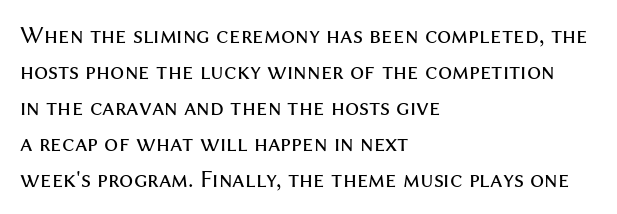
The image shows 25 px text type, upright; set left-aligned, normal line spacing (1.44x), normal letter spacing, not underlined.
